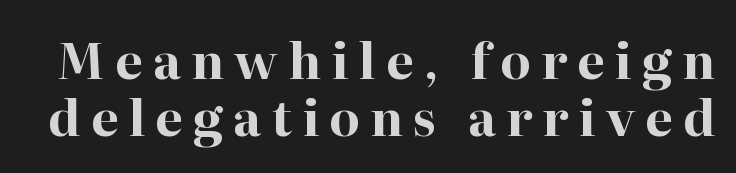
The image shows 49 px bold serif type, upright; set line spacing 1.16x, unusually wide letter spacing (+0.21 em), not underlined; high stroke contrast and a medium x-height.
